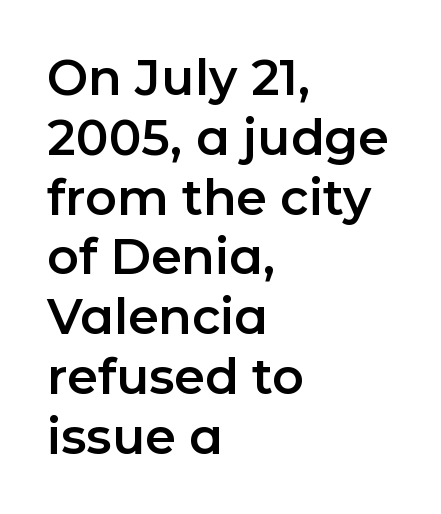
The face used here is proportionally spaced, like ordinary book or web type. Descenders hang freely into open space. In terms of letterspacing, this is plain default setting. The characters display no serif detailing; their extremities are plain.
